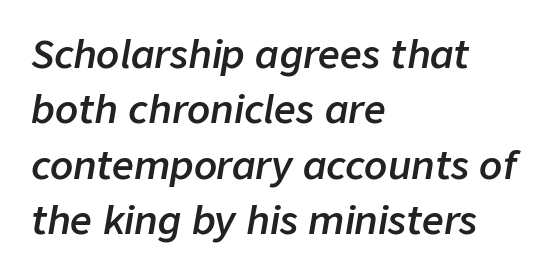
{"italic": "yes", "lean": "right", "slant_degrees": 9, "bold": "semi", "weight": "semibold", "width": "normal", "stroke_contrast": "low", "x_height": "medium", "monospaced": "no", "underline": "no", "align": "left", "line_spacing": "normal", "line_spacing_ratio": 1.46, "letter_spacing": "normal", "letter_spacing_em": 0.0, "glyph_px": 38}
